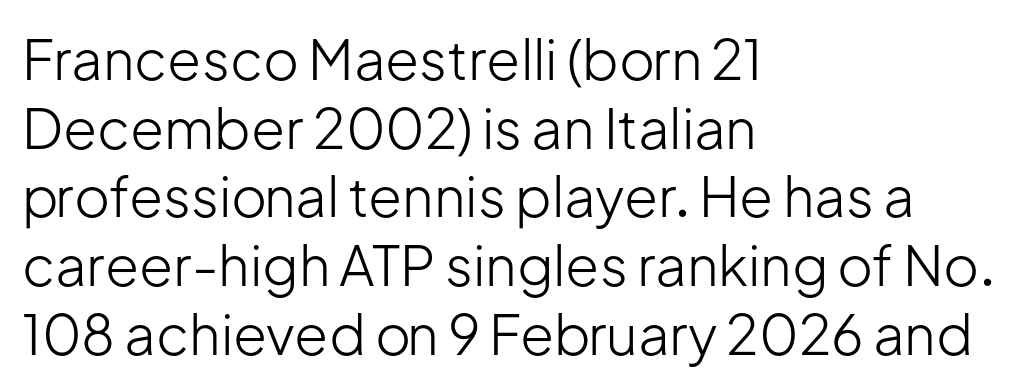
{"serif": "no", "italic": "no", "bold": "no", "weight": "light", "width": "normal", "stroke_contrast": "low", "x_height": "medium", "monospaced": "no", "underline": "no", "align": "left", "line_spacing": "normal", "line_spacing_ratio": 1.25, "letter_spacing": "normal", "letter_spacing_em": 0.0, "glyph_px": 55}
